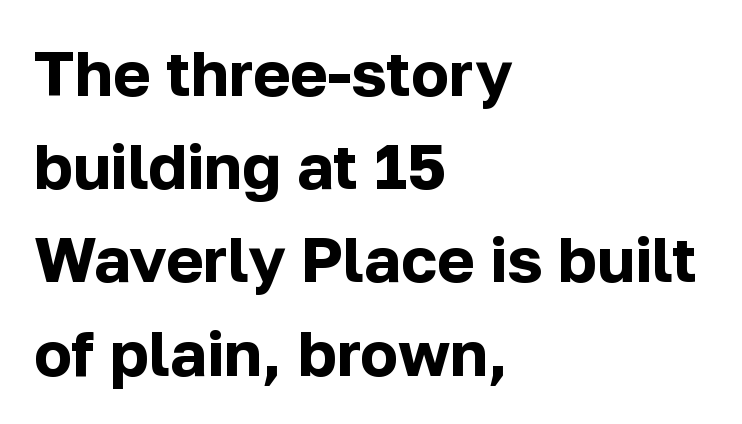
Q: Is the text bold? A: Yes.
Q: Is the text italic (slanted)? A: No, it is upright.
Q: Is the typeface a serif or a sans-serif typeface? A: Sans-serif.
Q: Is the text underlined? A: No.
Q: How is the paragraph aligned? A: Left-aligned.
Q: Is the spacing between letters normal or unusually wide? A: Normal.
Q: Is the spacing between lines tight, normal or loose? A: Normal.
Q: Width (condensed, normal, or wide)? A: Normal.
Q: Stroke contrast? A: Low.
Q: x-height? A: Medium.
Q: Monospaced? A: No.
